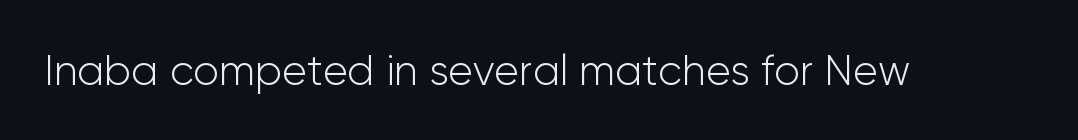
Q: Is the text bold? A: No.
Q: Is the text italic (slanted)? A: No, it is upright.
Q: Is the typeface a serif or a sans-serif typeface? A: Sans-serif.
Q: Is the text underlined? A: No.
Q: Is the spacing between letters normal or unusually wide? A: Normal.
Q: Width (condensed, normal, or wide)? A: Normal.
Q: Stroke contrast? A: Low.
Q: x-height? A: Medium.
Q: Monospaced? A: No.
